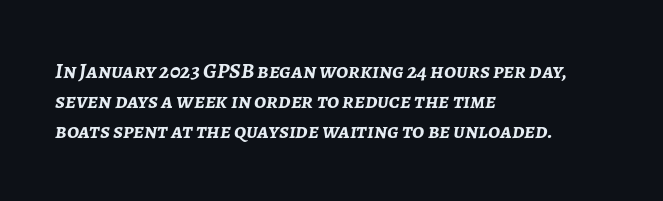
The image shows 22 px bold type, italic (leaning right); set left-aligned, normal line spacing (1.36x), normal letter spacing, not underlined.
